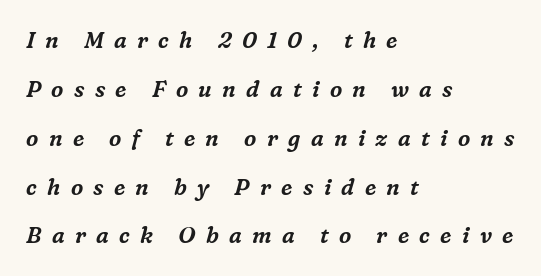
{"italic": "yes", "lean": "right", "slant_degrees": 16, "underline": "no", "align": "left", "line_spacing": "loose", "line_spacing_ratio": 2.22, "letter_spacing": "wide", "letter_spacing_em": 0.47, "glyph_px": 22}
